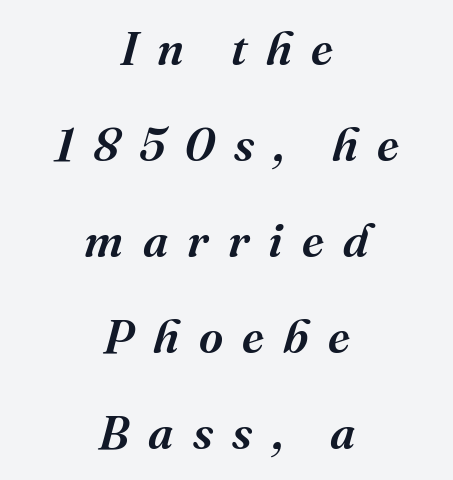
{"serif": "yes", "italic": "yes", "lean": "right", "slant_degrees": 16, "bold": "semi", "weight": "semibold", "width": "normal", "stroke_contrast": "medium", "x_height": "medium", "monospaced": "no", "underline": "no", "align": "center", "line_spacing": "loose", "line_spacing_ratio": 2.04, "letter_spacing": "wide", "letter_spacing_em": 0.41, "glyph_px": 47}
